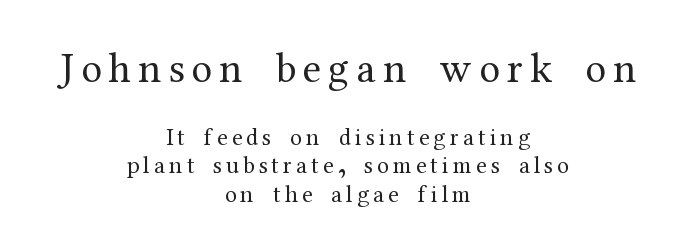
Q: Is the text bold? A: No.
Q: Is the text italic (slanted)? A: No, it is upright.
Q: Is the typeface a serif or a sans-serif typeface? A: Serif.
Q: Is the text underlined? A: No.
Q: How is the paragraph aligned? A: Centered.
Q: Which block of text is set in a larger size, the first (top) or the second (bottom)? A: The first (top) one.
Q: Width (condensed, normal, or wide)? A: Normal.
Q: Stroke contrast? A: Medium.
Q: x-height? A: Medium.
Q: Monospaced? A: No.
